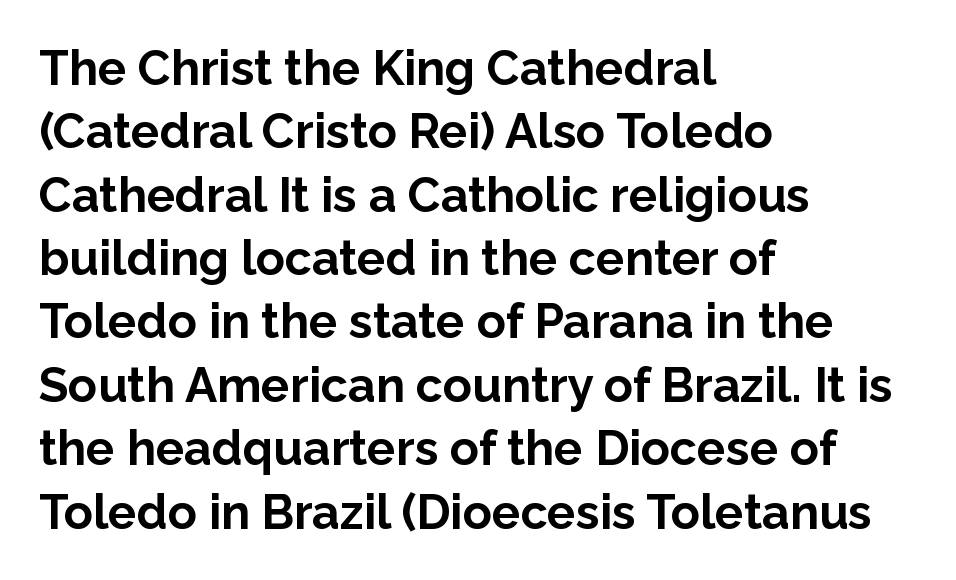
A dark, heavy texture on the line: the type is bold. Compared with typical body copy, the letter spacing here is the same. Examine the stroke ends and you'll find no serifs. Left-aligned paragraph, ragged on the right.
